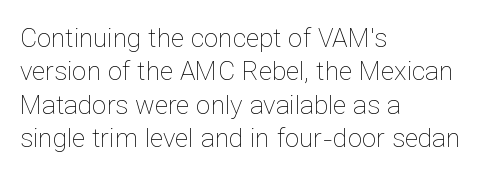
Q: Is the text bold? A: No.
Q: Is the text italic (slanted)? A: No, it is upright.
Q: Is the text underlined? A: No.
Q: How is the paragraph aligned? A: Left-aligned.
Q: Is the spacing between letters normal or unusually wide? A: Normal.
Q: Is the spacing between lines tight, normal or loose? A: Normal.
